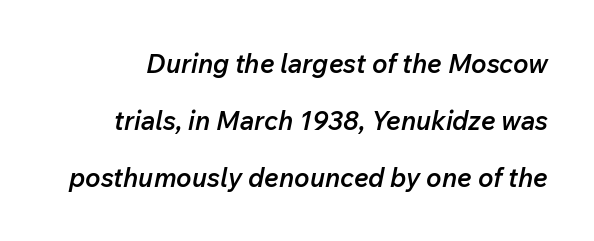
{"italic": "yes", "lean": "right", "slant_degrees": 12, "bold": "semi", "underline": "no", "line_spacing": "loose", "line_spacing_ratio": 2.2, "letter_spacing": "normal", "letter_spacing_em": 0.0, "glyph_px": 26}
